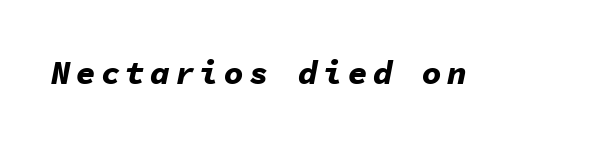
The image shows 33 px bold type, italic (leaning right), monospaced; set not underlined; low stroke contrast and a medium x-height.
